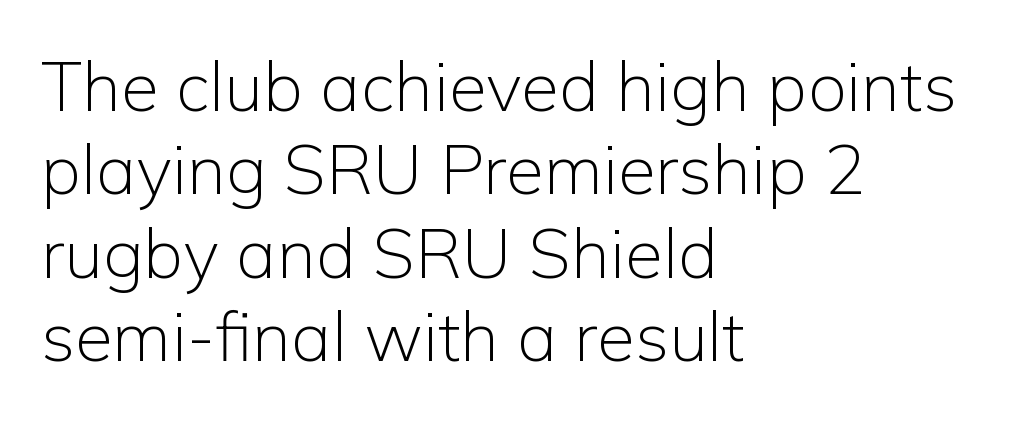
Q: Is the text bold? A: No.
Q: Is the text italic (slanted)? A: No, it is upright.
Q: Is the typeface a serif or a sans-serif typeface? A: Sans-serif.
Q: Is the text underlined? A: No.
Q: How is the paragraph aligned? A: Left-aligned.
Q: Is the spacing between letters normal or unusually wide? A: Normal.
Q: Width (condensed, normal, or wide)? A: Normal.
Q: Stroke contrast? A: Low.
Q: x-height? A: Medium.
Q: Monospaced? A: No.
